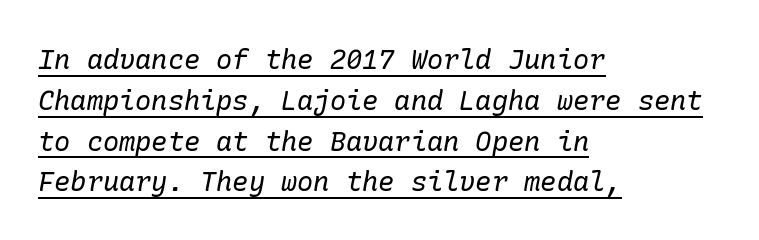
{"italic": "yes", "lean": "right", "slant_degrees": 10, "bold": "no", "underline": "yes", "align": "left", "line_spacing": "normal", "line_spacing_ratio": 1.51, "letter_spacing": "normal", "letter_spacing_em": 0.0, "glyph_px": 27}
